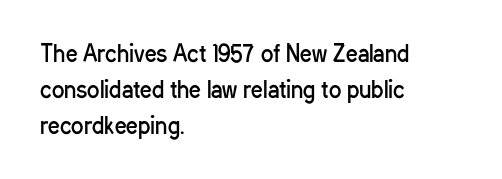
{"italic": "no", "bold": "no", "underline": "no", "align": "left", "line_spacing": "normal", "line_spacing_ratio": 1.56, "letter_spacing": "normal", "letter_spacing_em": 0.0, "glyph_px": 23}
